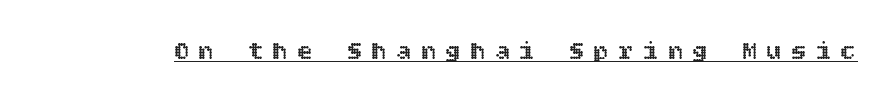
Q: Is the text italic (slanted)? A: No, it is upright.
Q: Is the text underlined? A: Yes.
Q: Is the spacing between letters normal or unusually wide? A: Unusually wide.
